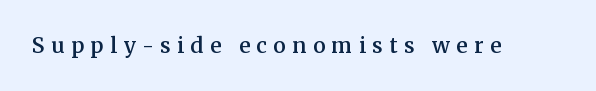
The image shows 21 px text type, upright; set unusually wide letter spacing (+0.31 em), not underlined.
